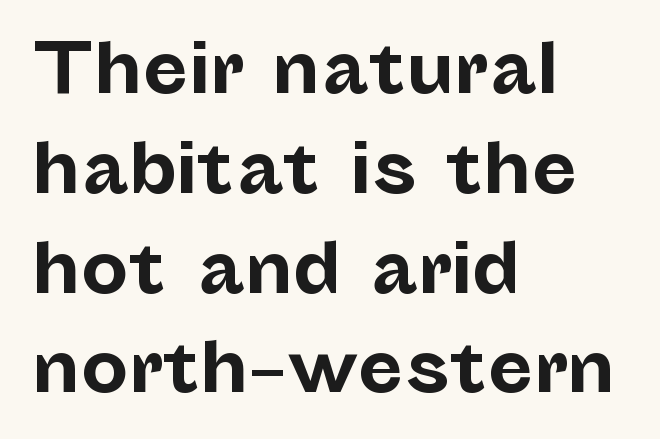
Q: Is the text bold? A: Yes.
Q: Is the text italic (slanted)? A: No, it is upright.
Q: Is the typeface a serif or a sans-serif typeface? A: Sans-serif.
Q: Is the text underlined? A: No.
Q: How is the paragraph aligned? A: Left-aligned.
Q: Is the spacing between letters normal or unusually wide? A: Normal.
Q: Is the spacing between lines tight, normal or loose? A: Normal.
Q: Width (condensed, normal, or wide)? A: Normal.
Q: Stroke contrast? A: Low.
Q: x-height? A: Medium.
Q: Monospaced? A: No.
